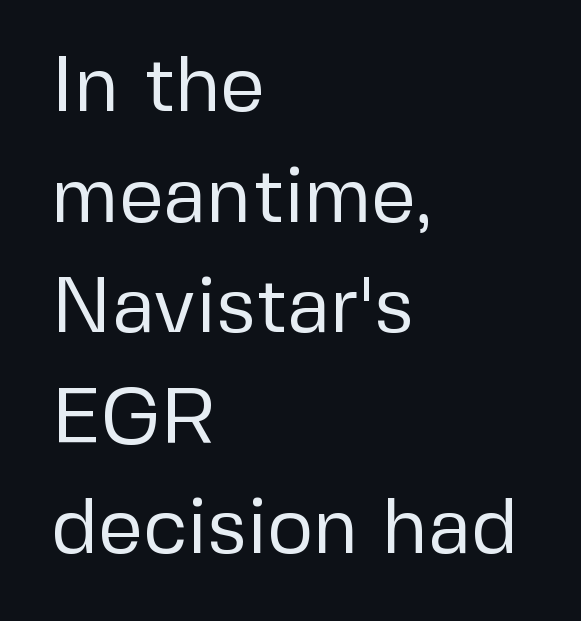
{"serif": "no", "italic": "no", "bold": "no", "weight": "regular", "width": "normal", "stroke_contrast": "low", "x_height": "medium", "monospaced": "no", "underline": "no", "align": "left", "line_spacing": "normal", "line_spacing_ratio": 1.4, "letter_spacing": "normal", "letter_spacing_em": 0.0, "glyph_px": 79}
